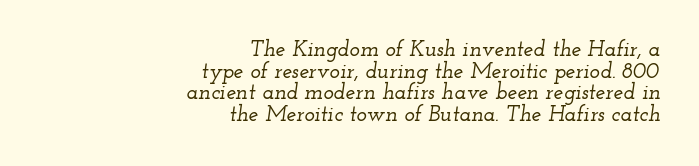
Each word holds together tightly as a unit, with standard inter-letter gaps. Compared with typical paragraphs, the rows here are closer together. It's the slanting kind of type. Each row of text sits above clean, open space. Line endings align vertically; line beginnings do not.
